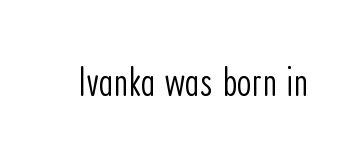
Q: Is the text bold? A: No.
Q: Is the text italic (slanted)? A: No, it is upright.
Q: Is the typeface a serif or a sans-serif typeface? A: Sans-serif.
Q: Is the text underlined? A: No.
Q: Is the spacing between letters normal or unusually wide? A: Normal.
Q: Width (condensed, normal, or wide)? A: Condensed.
Q: Stroke contrast? A: Low.
Q: x-height? A: Medium.
Q: Monospaced? A: No.
